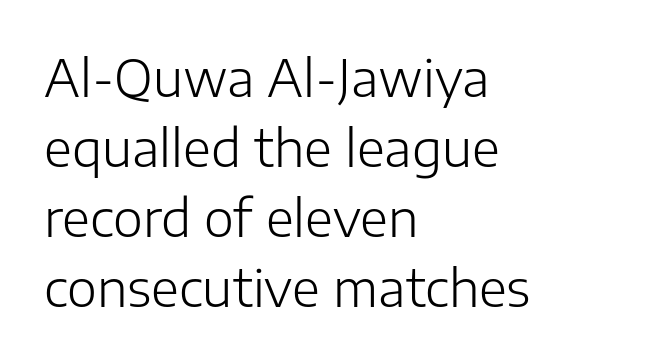
The image shows 51 px light sans-serif type, upright; set left-aligned, normal line spacing (1.37x), normal letter spacing, not underlined; low stroke contrast and a medium x-height.
